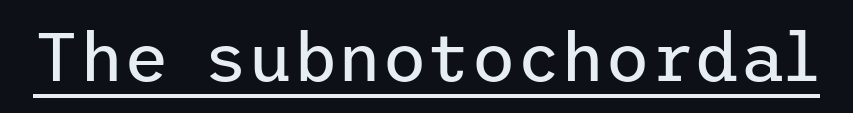
{"serif": "no", "italic": "no", "bold": "no", "weight": "regular", "width": "normal", "stroke_contrast": "low", "x_height": "medium", "underline": "yes", "letter_spacing": "normal", "letter_spacing_em": 0.0, "glyph_px": 69}
